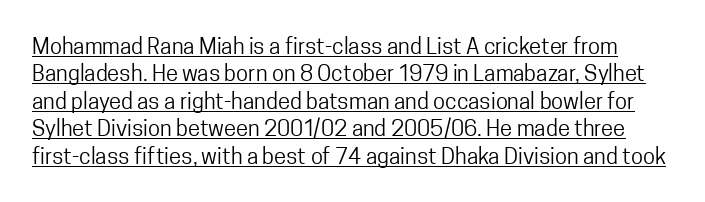
The horizontal fit of the characters is conventional and even. Ink coverage per letter is moderate at most. Each line of the rendering has a horizontal stroke beneath the glyphs. Evenly set lines give the paragraph a standard silhouette. Vertical strokes here are truly vertical.
